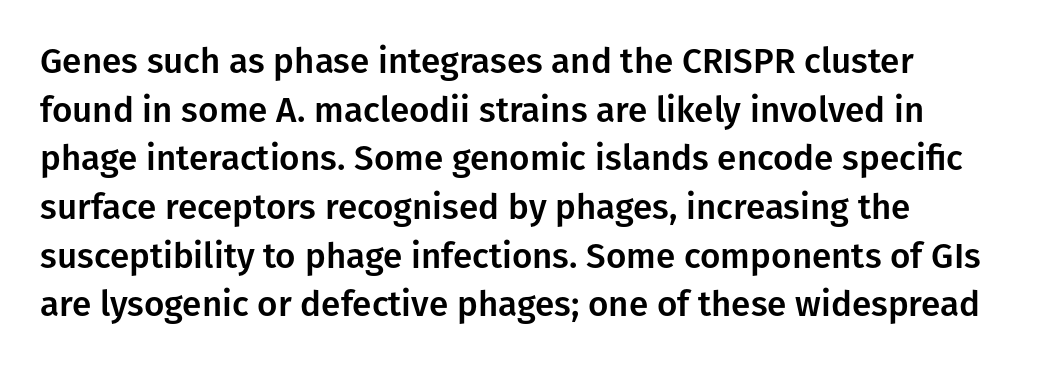
{"serif": "no", "italic": "no", "width": "normal", "stroke_contrast": "low", "x_height": "medium", "monospaced": "no", "underline": "no", "align": "left", "line_spacing": "normal", "line_spacing_ratio": 1.39, "letter_spacing": "normal", "letter_spacing_em": 0.0, "glyph_px": 35}
